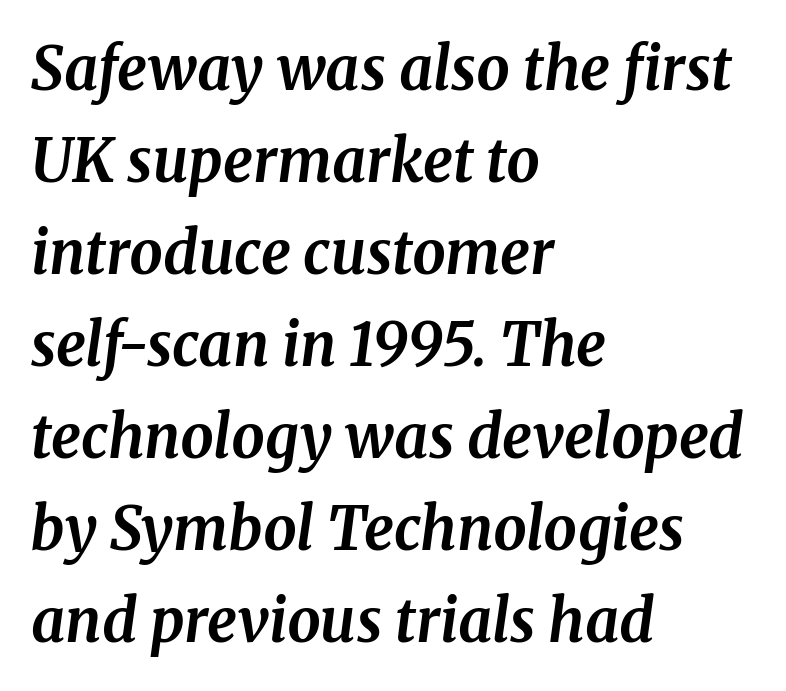
{"serif": "yes", "italic": "yes", "lean": "right", "slant_degrees": 8, "bold": "yes", "weight": "bold", "width": "normal", "stroke_contrast": "medium", "x_height": "medium", "monospaced": "no", "underline": "no", "align": "left", "line_spacing": "normal", "line_spacing_ratio": 1.56, "letter_spacing": "normal", "letter_spacing_em": 0.0, "glyph_px": 59}
